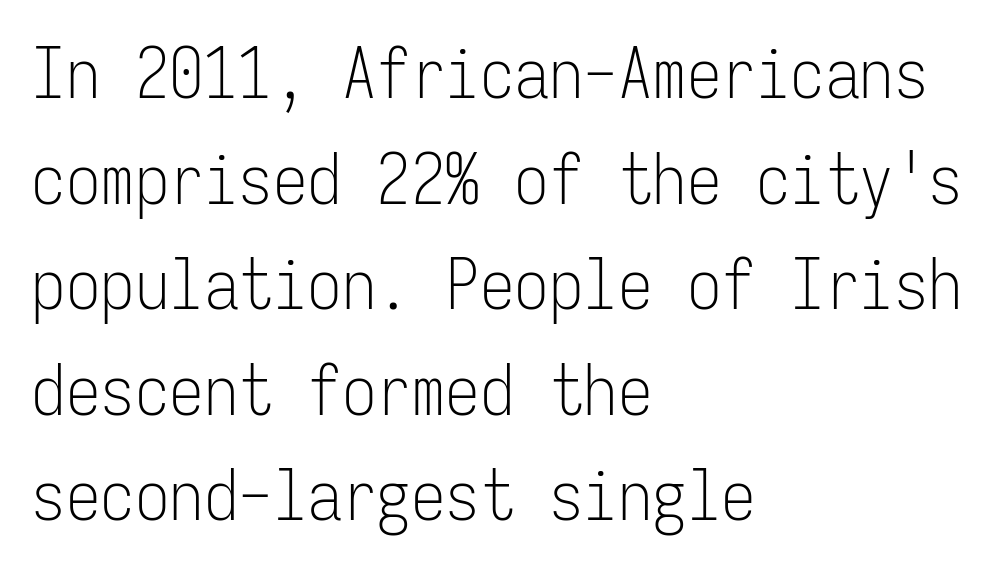
Teacher's note: observe the even left margin — that is flush-left alignment. Is this a sans? Yes — the strokes have no serifs. No heavy texture on the line: the type isn't bold. What's the leading like? Ordinary, nothing unusual.
